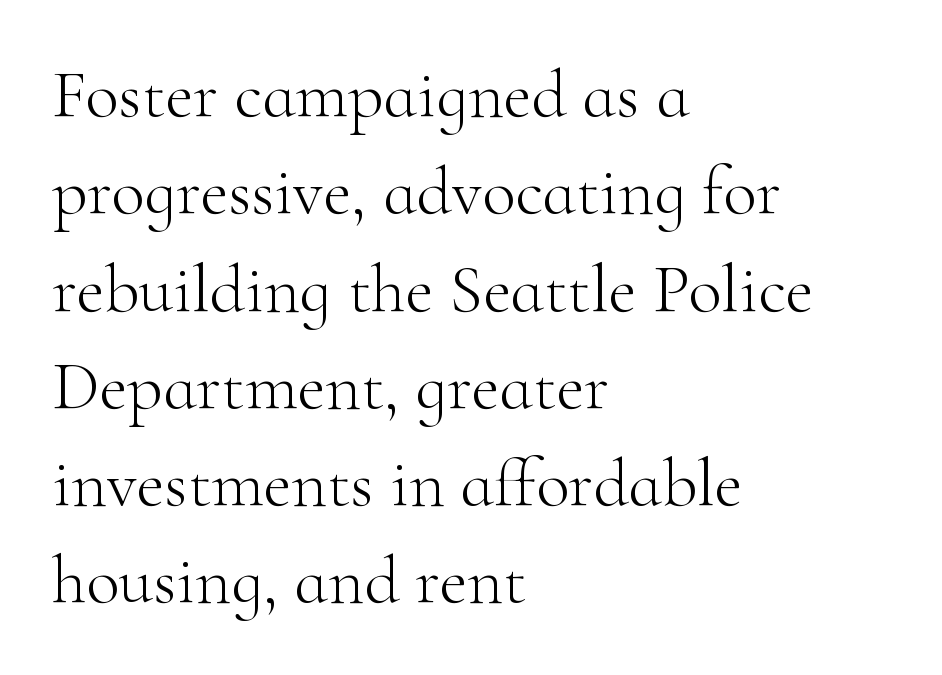
Observe the serifs anchoring each vertical stroke in this sample. A light-to-regular cut is what we see here. Here the designer chose a conventional face with non-uniform glyph widths. Vertically, the passage feels balanced, rows spaced as you'd expect.
